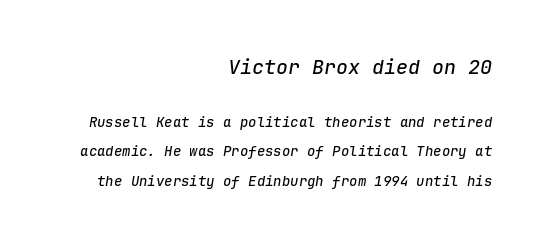
Q: Is the text italic (slanted)? A: Yes, it leans right by about 9 degrees.
Q: Is the text underlined? A: No.
Q: How is the paragraph aligned? A: Right-aligned.
Q: Is the spacing between letters normal or unusually wide? A: Normal.
Q: Is the spacing between lines tight, normal or loose? A: Loose.
Q: Which block of text is set in a larger size, the first (top) or the second (bottom)? A: The first (top) one.
